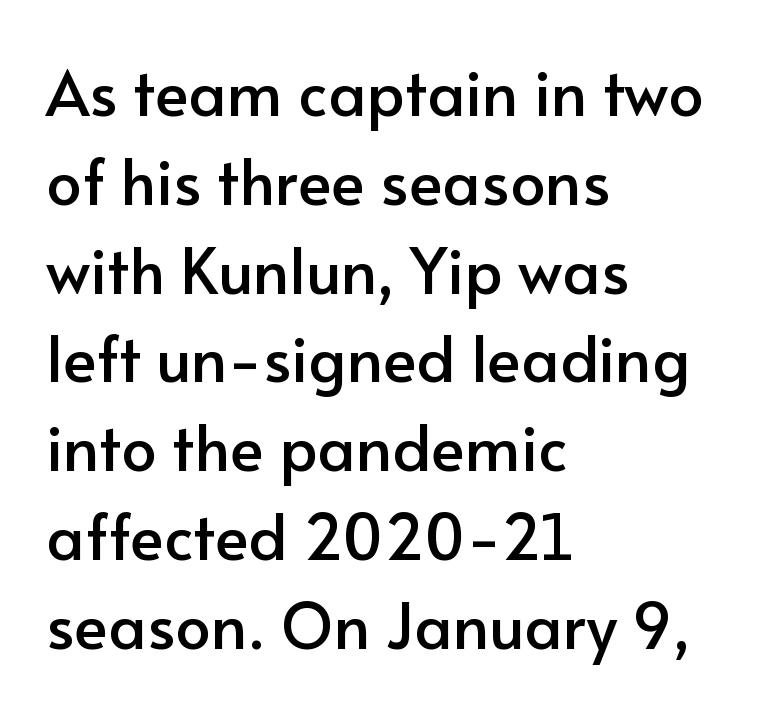
The lines are quadded left. Honestly, the row spacing looks completely unremarkable. Spacing between characters is what you'd get straight out of the box. The letters advance in unequal steps, a hallmark of proportional type. This is the regular roman posture of the typeface. What kind of face is this? One without serifs — a sans.
